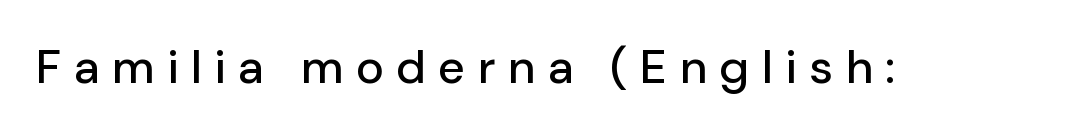
Nothing sits at the stroke ends, so this counts as sans-serif. Loose tracking; the words dissolve into strings of separated letters. Beneath every word, the page is bare. A typesetter would mark this as roman, not italic. Do the characters align in a grid? No, the font is proportional.
